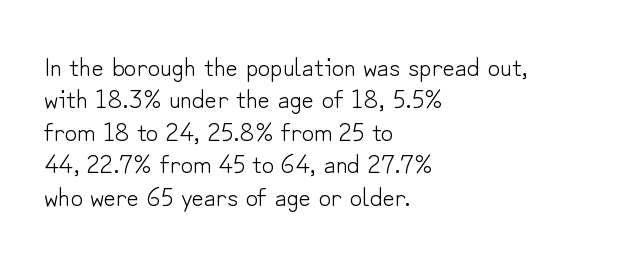
{"italic": "no", "bold": "no", "underline": "no", "align": "left", "line_spacing_ratio": 1.2, "letter_spacing": "normal", "letter_spacing_em": 0.0, "glyph_px": 27}
